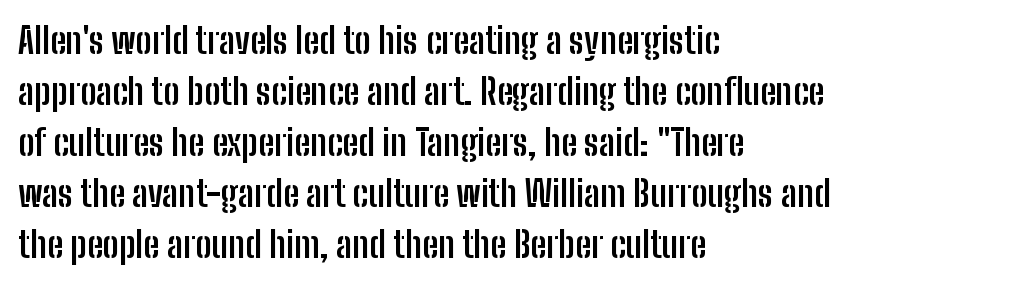
Q: Is the text bold? A: Yes.
Q: Is the text italic (slanted)? A: No, it is upright.
Q: Is the typeface a serif or a sans-serif typeface? A: Sans-serif.
Q: Is the text underlined? A: No.
Q: How is the paragraph aligned? A: Left-aligned.
Q: Is the spacing between letters normal or unusually wide? A: Normal.
Q: Is the spacing between lines tight, normal or loose? A: Normal.
Q: Width (condensed, normal, or wide)? A: Condensed.
Q: Stroke contrast? A: Low.
Q: x-height? A: Medium.
Q: Monospaced? A: No.
